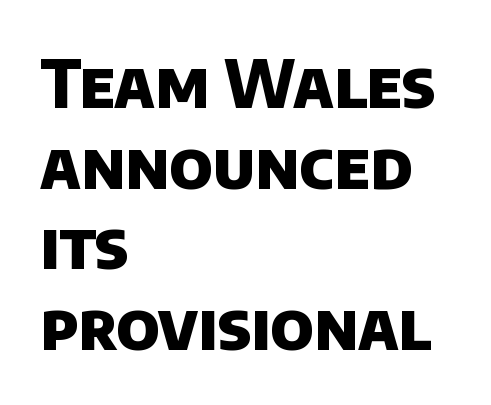
The image shows 66 px heavy sans-serif type; set left-aligned, line spacing 1.22x, normal letter spacing, not underlined; low stroke contrast and a large x-height.
